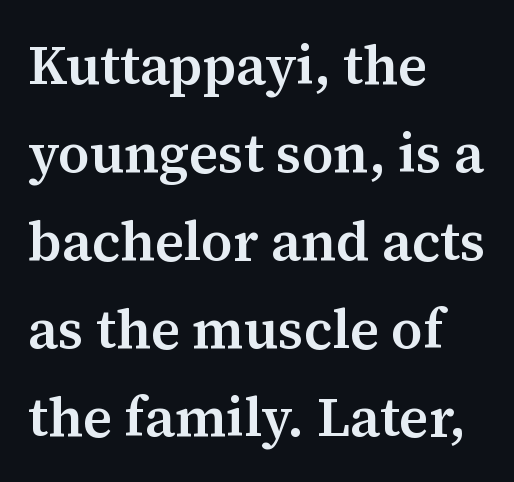
Here the designer chose a conventional face with non-uniform glyph widths. A typesetter would call this leading conventional body-copy spacing. Does the lettering tilt? It doesn't — this is upright. Each row of text sits above clean, open space. The passage shown is typeset with a serif family.
